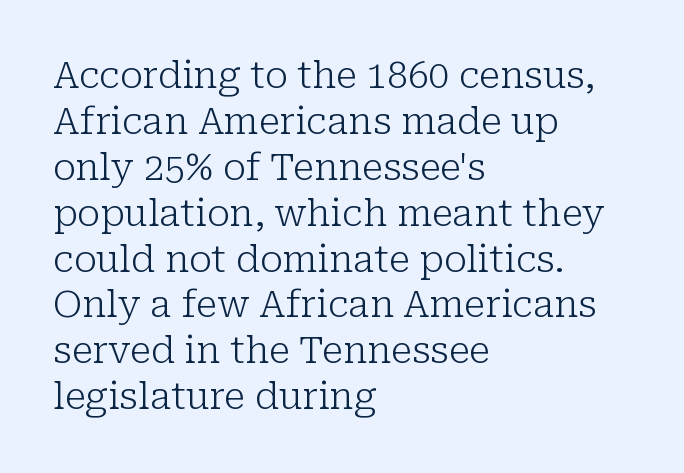
Where is the straight margin? On the left. The letters advance in unequal steps, a hallmark of proportional type. Tall strokes in this sample are plumb rather than angled. Check where the strokes stop: tiny serifs finish them off.
